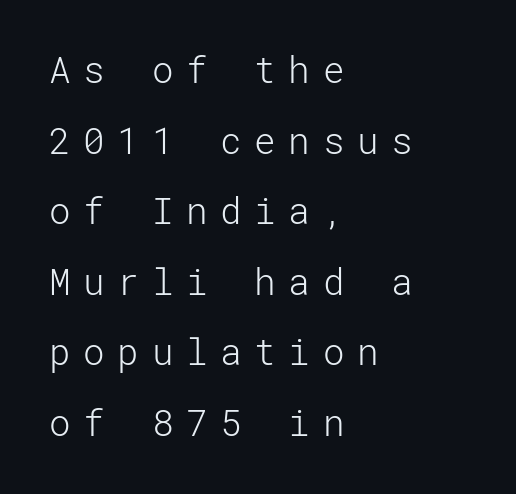
{"serif": "no", "italic": "no", "bold": "no", "weight": "light", "width": "normal", "stroke_contrast": "low", "x_height": "medium", "underline": "no", "align": "left", "line_spacing": "loose", "line_spacing_ratio": 1.96, "letter_spacing": "wide", "letter_spacing_em": 0.35, "glyph_px": 36}
